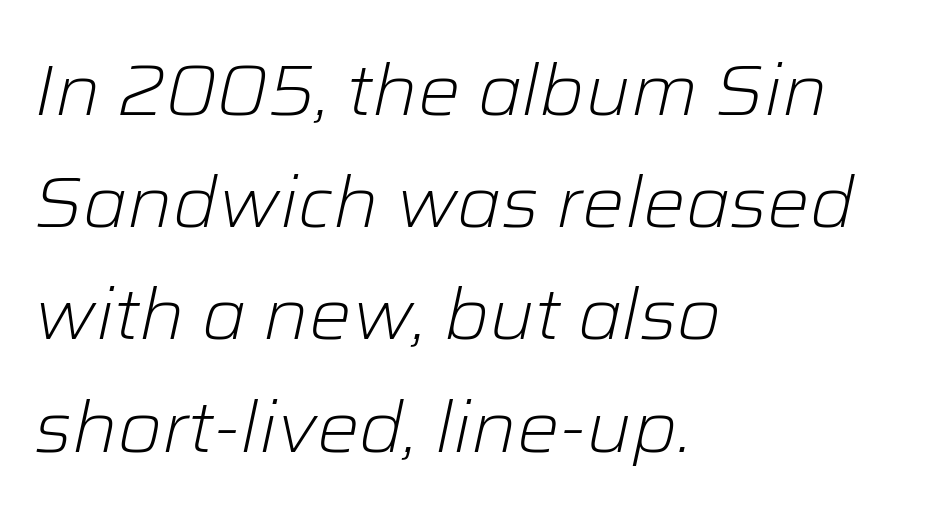
Q: Is the text bold? A: No.
Q: Is the text italic (slanted)? A: Yes, it leans right by about 12 degrees.
Q: Is the text underlined? A: No.
Q: How is the paragraph aligned? A: Left-aligned.
Q: Is the spacing between letters normal or unusually wide? A: Normal.
Q: Is the spacing between lines tight, normal or loose? A: Normal.
Q: Width (condensed, normal, or wide)? A: Normal.
Q: Stroke contrast? A: Low.
Q: x-height? A: Medium.
Q: Monospaced? A: No.
